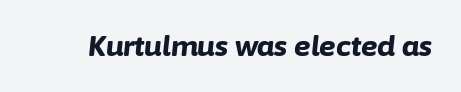
Q: Is the text bold? A: Yes.
Q: Is the text italic (slanted)? A: Yes, it leans right by about 6 degrees.
Q: Is the text underlined? A: No.
Q: Is the spacing between letters normal or unusually wide? A: Normal.
Q: Width (condensed, normal, or wide)? A: Normal.
Q: Stroke contrast? A: Low.
Q: x-height? A: Medium.
Q: Monospaced? A: No.
